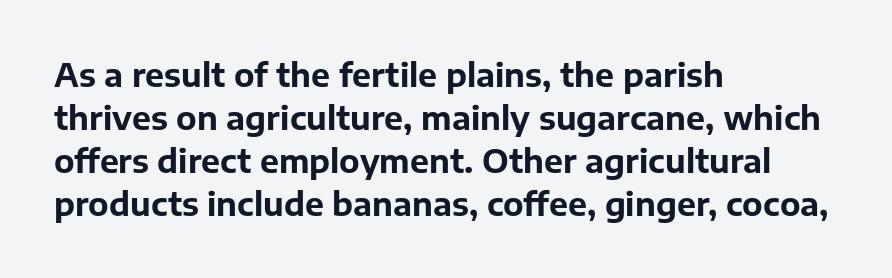
Q: Is the text bold? A: Yes.
Q: Is the text italic (slanted)? A: No, it is upright.
Q: Is the typeface a serif or a sans-serif typeface? A: Sans-serif.
Q: Is the text underlined? A: No.
Q: How is the paragraph aligned? A: Left-aligned.
Q: Is the spacing between letters normal or unusually wide? A: Normal.
Q: Is the spacing between lines tight, normal or loose? A: Normal.
Q: Width (condensed, normal, or wide)? A: Normal.
Q: Stroke contrast? A: Low.
Q: x-height? A: Medium.
Q: Monospaced? A: No.
